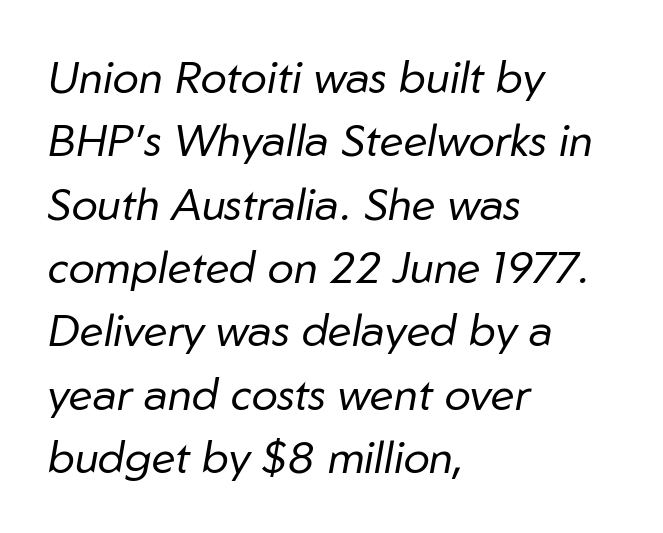
The typography opts for an oblique posture over an upright one. Weight: in the light-to-regular range. Nothing unusual about the tracking: characters are spaced as the font intends. This sample has the flowing, uneven cadence of proportional lettering. A normal amount of white space separates one row of letters from the next. Reading down the block, your eye returns to a fixed left position each line.
